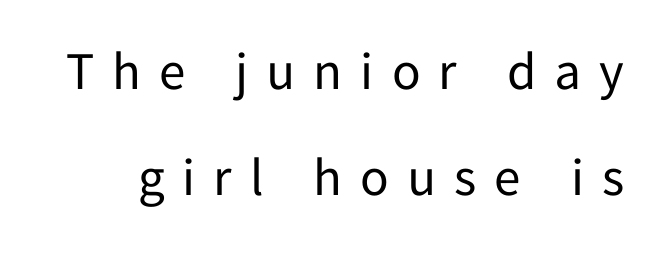
The image shows 53 px regular-weight sans-serif type, upright; set loose line spacing (2.0x), unusually wide letter spacing (+0.34 em), not underlined; low stroke contrast and a medium x-height.
